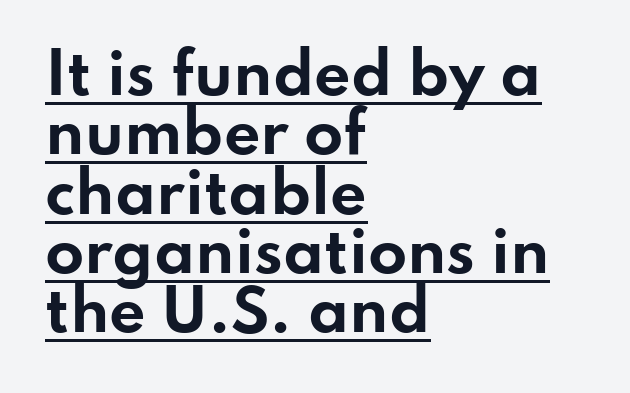
The image shows 57 px bold, wide sans-serif type, upright; set left-aligned, tight line spacing (1.04x), normal letter spacing, underlined; low stroke contrast and a small x-height.
